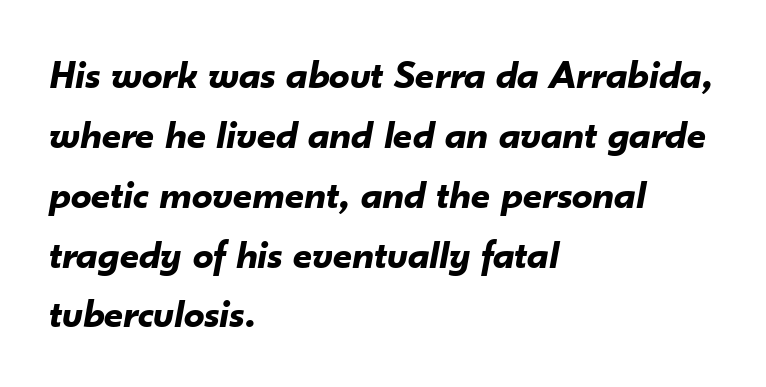
Q: Is the text bold? A: Yes.
Q: Is the text italic (slanted)? A: Yes, it leans right by about 10 degrees.
Q: Is the text underlined? A: No.
Q: How is the paragraph aligned? A: Left-aligned.
Q: Is the spacing between letters normal or unusually wide? A: Normal.
Q: Is the spacing between lines tight, normal or loose? A: Normal.
Q: Width (condensed, normal, or wide)? A: Normal.
Q: Stroke contrast? A: Low.
Q: x-height? A: Small.
Q: Monospaced? A: No.
